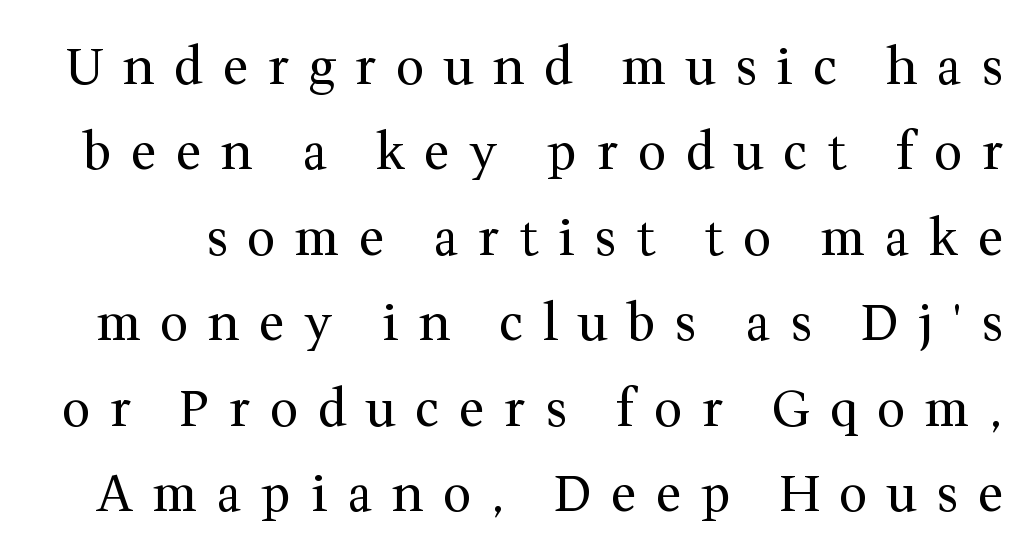
Q: Is the text bold? A: No.
Q: Is the text italic (slanted)? A: No, it is upright.
Q: Is the typeface a serif or a sans-serif typeface? A: Serif.
Q: Is the text underlined? A: No.
Q: Is the spacing between letters normal or unusually wide? A: Unusually wide.
Q: Width (condensed, normal, or wide)? A: Normal.
Q: Stroke contrast? A: Medium.
Q: x-height? A: Medium.
Q: Monospaced? A: No.
